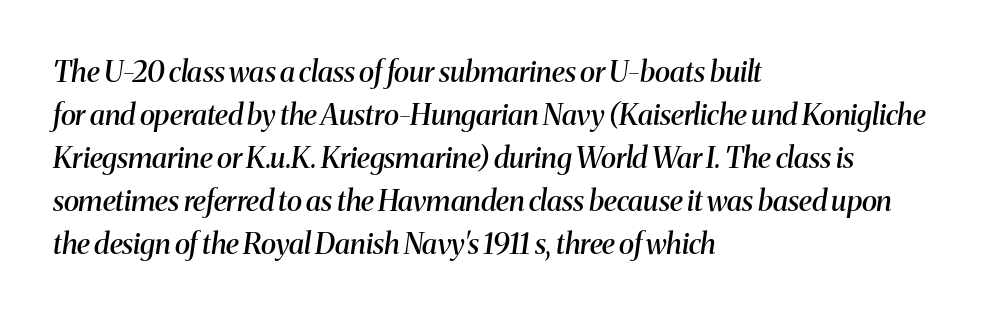
{"serif": "yes", "italic": "yes", "lean": "right", "slant_degrees": 8, "bold": "semi", "weight": "semibold", "width": "normal", "stroke_contrast": "medium", "x_height": "medium", "monospaced": "no", "underline": "no", "align": "left", "line_spacing": "normal", "line_spacing_ratio": 1.48, "letter_spacing": "normal", "letter_spacing_em": 0.0, "glyph_px": 29}
